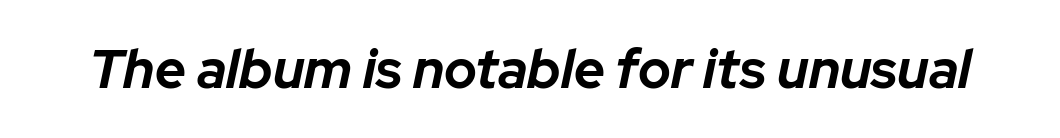
{"italic": "yes", "lean": "right", "slant_degrees": 12, "bold": "yes", "weight": "bold", "width": "normal", "stroke_contrast": "low", "x_height": "medium", "monospaced": "no", "underline": "no", "letter_spacing": "normal", "letter_spacing_em": 0.0, "glyph_px": 54}
